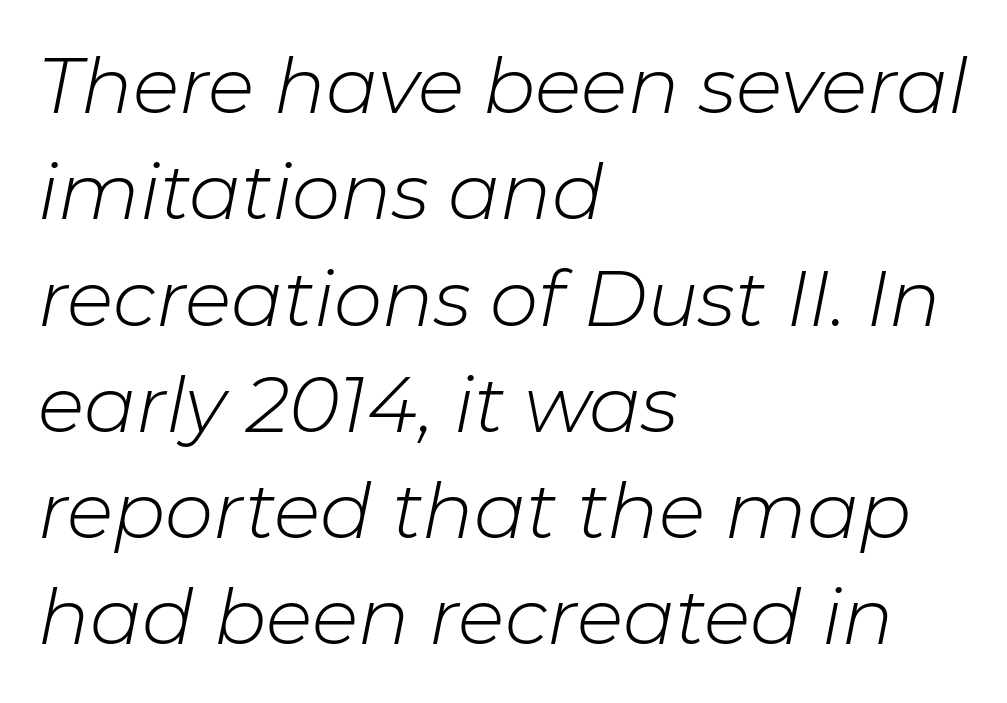
This rendering features lettering with no underline. Short and long lines alike share a common starting point at left. Normally led — the rows are evenly, conventionally spaced. Rendered with sloped, italic letterforms.
